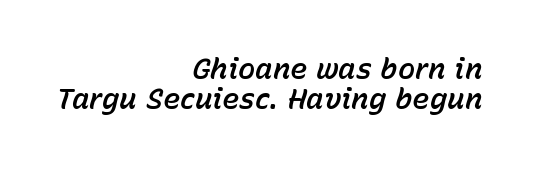
Clear beneath every line of the passage. Rows of type sit shoulder to shoulder in the vertical direction. Typeset ragged left — the right edge is the straight one. In terms of posture, this sample is oblique. The line texture is even and compact thanks to regular tracking. Character widths vary here, with narrow letters taking less room than wide ones.
